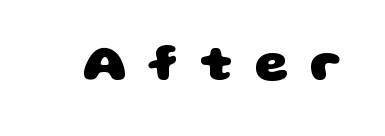
{"serif": "no", "bold": "yes", "weight": "heavy", "width": "wide", "stroke_contrast": "low", "x_height": "large", "monospaced": "no", "underline": "no", "letter_spacing": "wide", "letter_spacing_em": 0.41, "glyph_px": 53}
